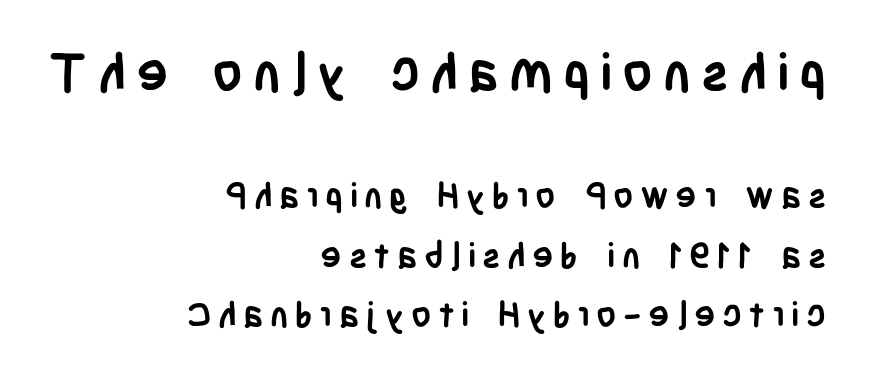
The image shows 53 px semibold, condensed sans-serif type, upright; set right-aligned, normal line spacing (1.7x), not underlined; the first (top) block is 1.51x larger; low stroke contrast and a large x-height.
